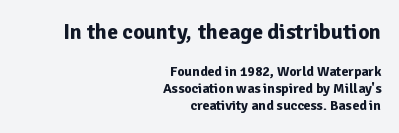
The line texture is even and compact thanks to regular tracking. Compared with a flush-left layout, this one pins lines to the opposite, right side. I'd describe the lettering as bold — thick and assertive. You can tell it's not italic because the verticals are truly vertical. Look at the glyph heights: the upper group is clearly the bigger setting. A clean baseline with only descenders dipping below it.
